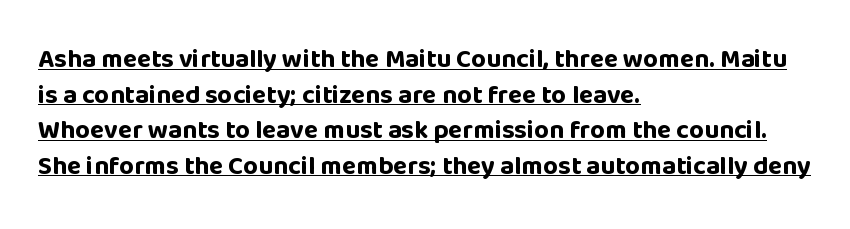
The image shows 26 px bold type, upright; set left-aligned, normal line spacing (1.37x), normal letter spacing, underlined.
